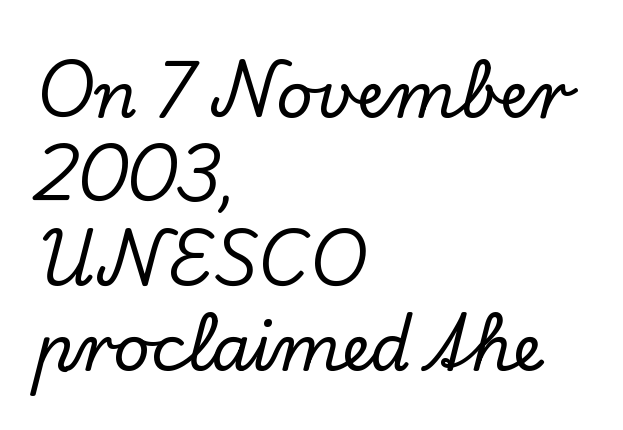
{"serif": "yes", "width": "normal", "stroke_contrast": "low", "x_height": "small", "monospaced": "no", "underline": "no", "align": "left", "line_spacing": "normal", "line_spacing_ratio": 1.32, "letter_spacing": "normal", "letter_spacing_em": 0.0, "glyph_px": 64}
